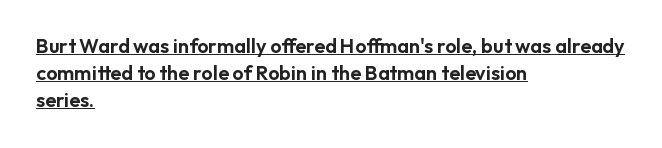
The image shows 20 px text type, upright; set left-aligned, normal line spacing (1.35x), normal letter spacing, underlined.
